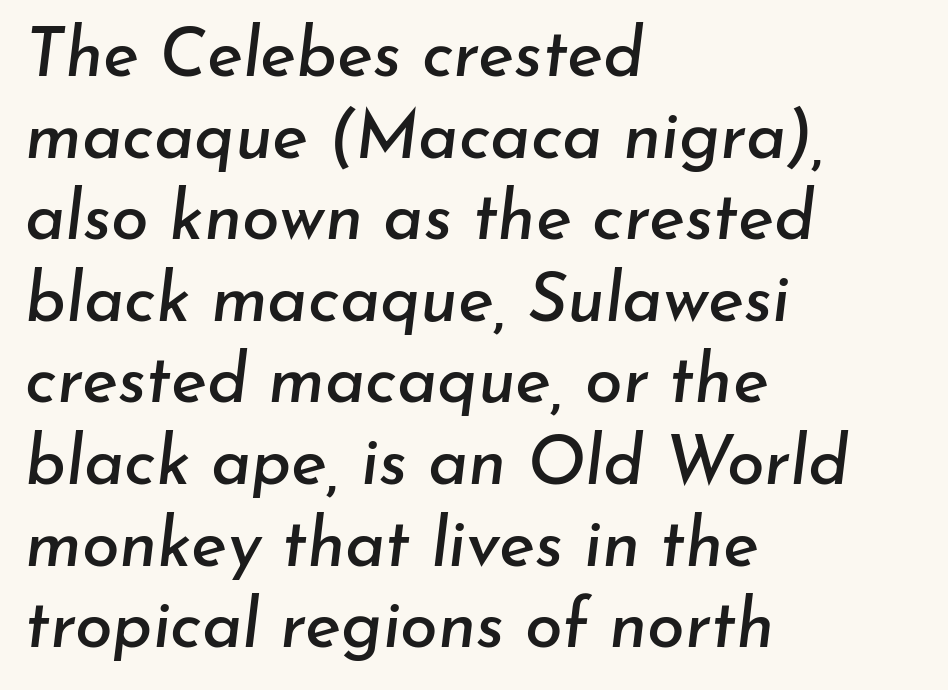
The image shows 68 px text type, italic (leaning right); set left-aligned, line spacing 1.2x, normal letter spacing, not underlined; low stroke contrast and a small x-height.
